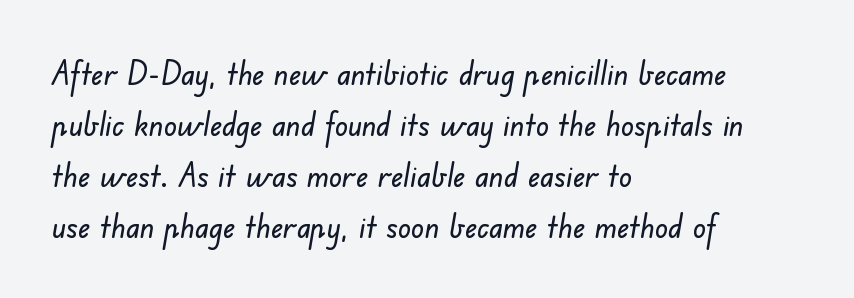
The image shows 32 px sans-serif type; set left-aligned, normal line spacing (1.59x), normal letter spacing, not underlined; low stroke contrast and a small x-height.
